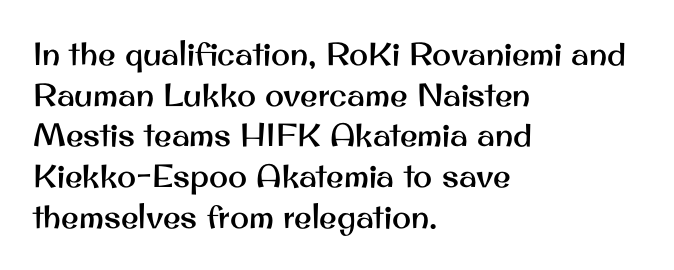
The image shows 32 px sans-serif type, upright; set left-aligned, normal line spacing (1.27x), normal letter spacing, not underlined; medium stroke contrast and a small x-height.
